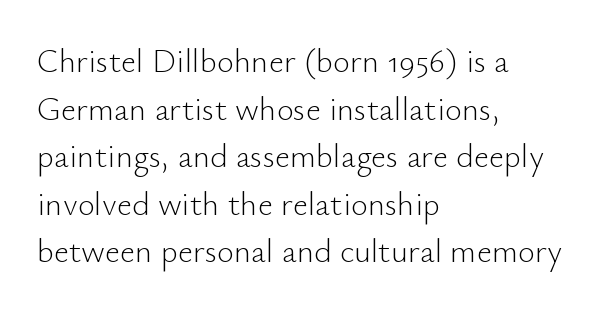
The image shows 33 px light sans-serif type, upright; set left-aligned, normal line spacing (1.44x), normal letter spacing, not underlined; low stroke contrast and a small x-height.
